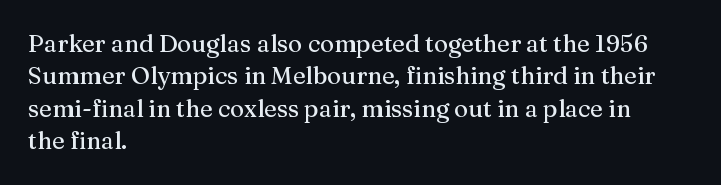
{"italic": "no", "underline": "no", "align": "left", "line_spacing": "normal", "line_spacing_ratio": 1.35, "letter_spacing": "normal", "letter_spacing_em": 0.0, "glyph_px": 24}
